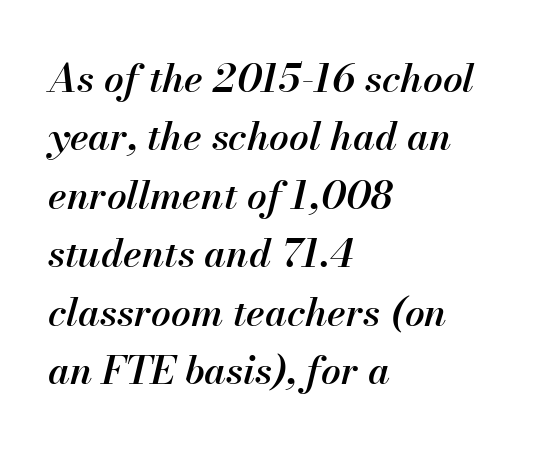
{"italic": "yes", "lean": "right", "slant_degrees": 13, "bold": "semi", "weight": "semibold", "width": "normal", "stroke_contrast": "medium", "x_height": "small", "monospaced": "no", "underline": "no", "align": "left", "line_spacing": "normal", "line_spacing_ratio": 1.5, "letter_spacing": "normal", "letter_spacing_em": 0.0, "glyph_px": 39}
